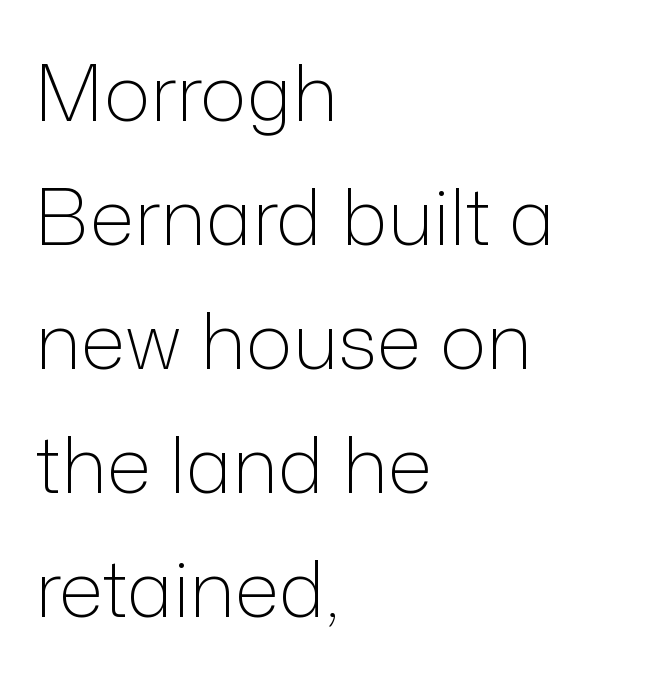
Q: Is the text bold? A: No.
Q: Is the text italic (slanted)? A: No, it is upright.
Q: Is the typeface a serif or a sans-serif typeface? A: Sans-serif.
Q: Is the text underlined? A: No.
Q: How is the paragraph aligned? A: Left-aligned.
Q: Is the spacing between letters normal or unusually wide? A: Normal.
Q: Is the spacing between lines tight, normal or loose? A: Normal.
Q: Width (condensed, normal, or wide)? A: Normal.
Q: Stroke contrast? A: Low.
Q: x-height? A: Medium.
Q: Monospaced? A: No.
